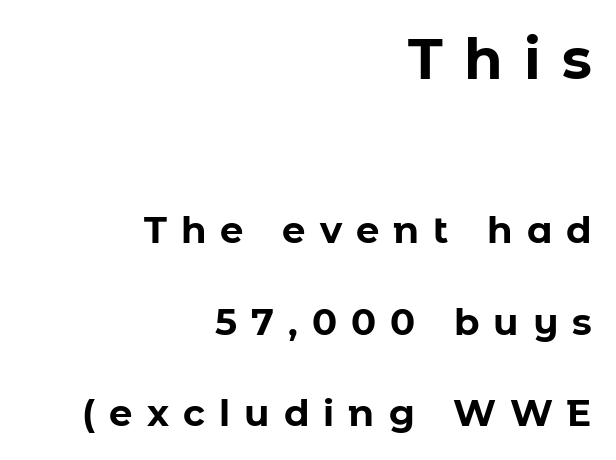
The lettering stays uniformly vertical, giving the passage a roman look. Underlining? Definitely not there. Casual observation: everything's shoved over to the right. This rendering employs a face without finishing strokes, i.e., a sans-serif. The passage shown stacks its lines with a broad gap. The glyphs have the mass of a bold cut.
